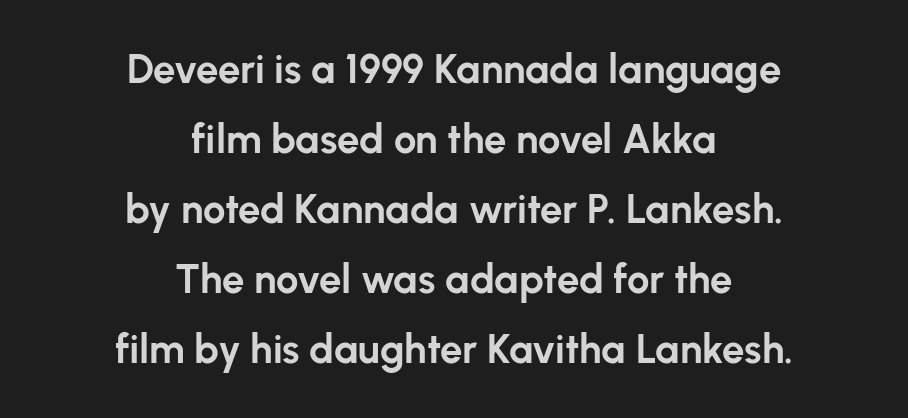
{"serif": "no", "italic": "no", "bold": "yes", "weight": "bold", "width": "normal", "stroke_contrast": "low", "x_height": "medium", "monospaced": "no", "underline": "no", "align": "center", "line_spacing_ratio": 1.75, "letter_spacing": "normal", "letter_spacing_em": 0.0, "glyph_px": 40}
